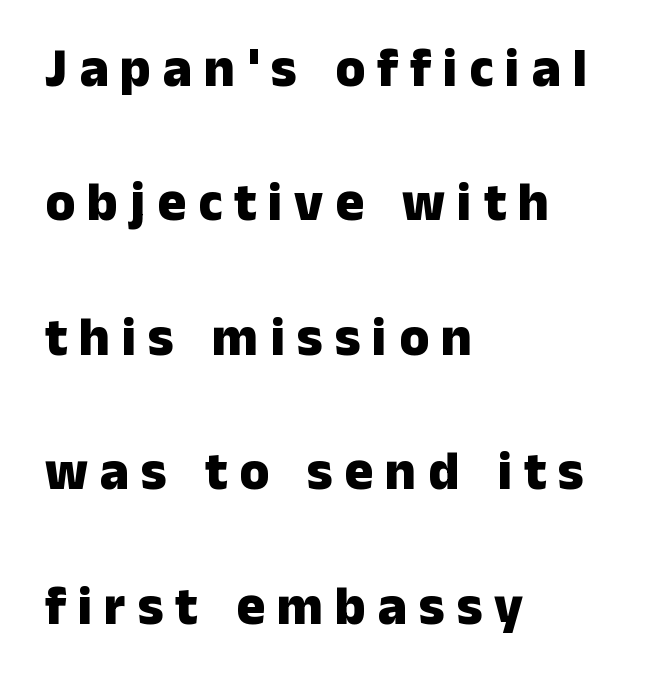
The image shows 54 px heavy sans-serif type, upright; set left-aligned, loose line spacing (2.49x), unusually wide letter spacing (+0.22 em), not underlined; low stroke contrast and a medium x-height.
